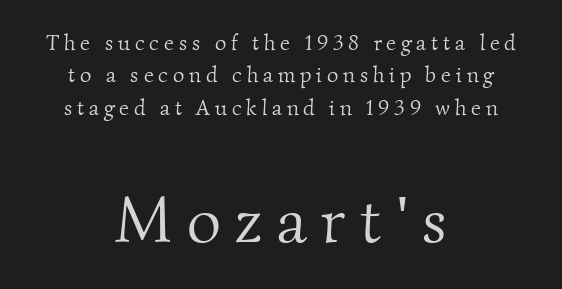
Stroke terminals: seriffed. Compare the two chunks: the lower has the greater cap height. The rendering uses a moderate line-height, typical for paragraphs. Is this a fixed-width face? No — the glyphs have proportional, varying widths. Caption: face not bold, strokes unweighted. The gaps between neighbouring characters are conspicuously large.
